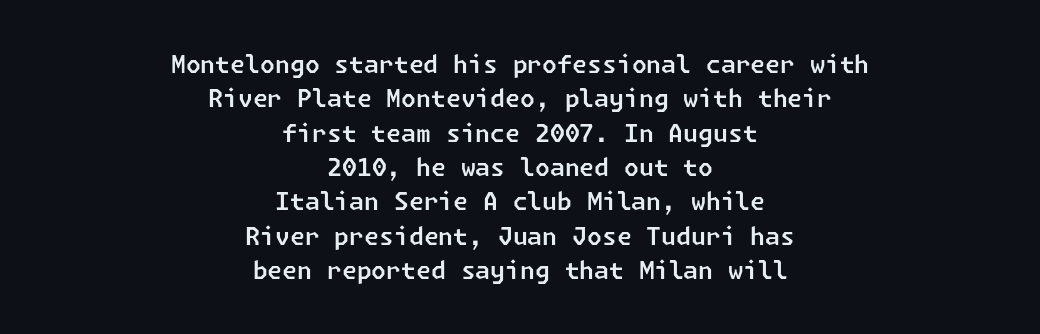
This block has exactly the height ordinary leading produces. The paragraph has two soft edges and a firm central axis. The strip under each line holds only bare page. Each word holds together tightly as a unit, with standard inter-letter gaps.
